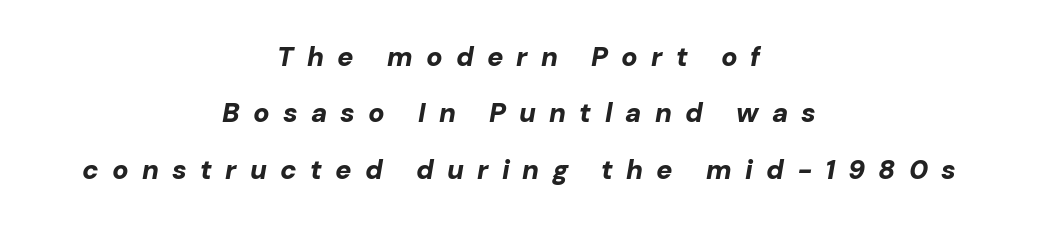
The specimen reads as italic at a glance. Vertical spacing — loose. Just letters on the line, the space beneath them empty. Notice how the passage keeps no hard edge, just a central spine. Strong, thick strokes mark this as bold type. The tracking jumps out immediately: characters are airy and widely separated.
